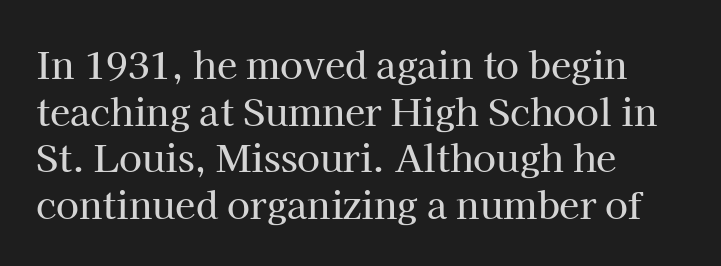
{"serif": "yes", "italic": "no", "width": "normal", "stroke_contrast": "high", "x_height": "medium", "monospaced": "no", "underline": "no", "align": "left", "line_spacing": "normal", "line_spacing_ratio": 1.26, "letter_spacing": "normal", "letter_spacing_em": 0.0, "glyph_px": 37}
